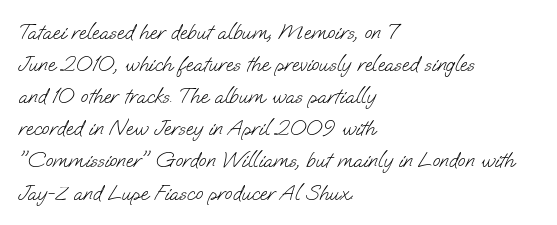
{"bold": "no", "underline": "no", "align": "left", "line_spacing": "normal", "line_spacing_ratio": 1.46, "letter_spacing": "normal", "letter_spacing_em": 0.0, "glyph_px": 22}
